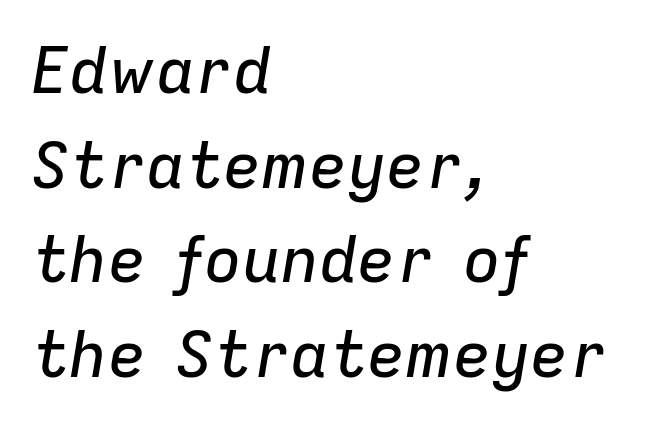
The image shows 64 px text type, italic (leaning right); set left-aligned, normal line spacing (1.48x), normal letter spacing, not underlined; low stroke contrast and a medium x-height.
